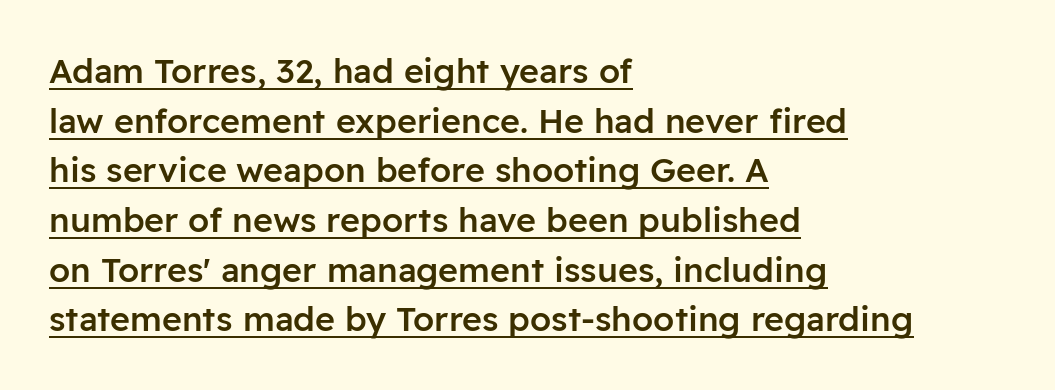
{"serif": "no", "italic": "no", "bold": "semi", "weight": "semibold", "width": "normal", "stroke_contrast": "low", "x_height": "medium", "monospaced": "no", "underline": "yes", "align": "left", "line_spacing": "normal", "line_spacing_ratio": 1.46, "letter_spacing": "normal", "letter_spacing_em": 0.0, "glyph_px": 34}
